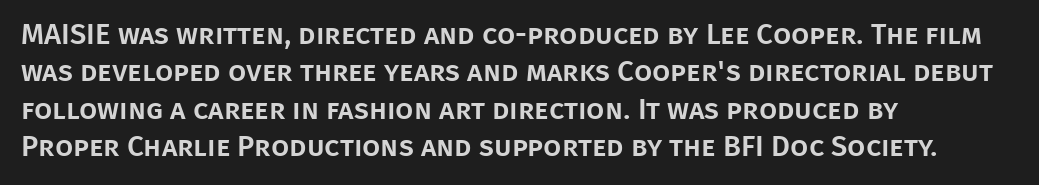
The image shows 29 px sans-serif type, upright; set left-aligned, normal line spacing (1.29x), normal letter spacing, not underlined; low stroke contrast and a large x-height.
